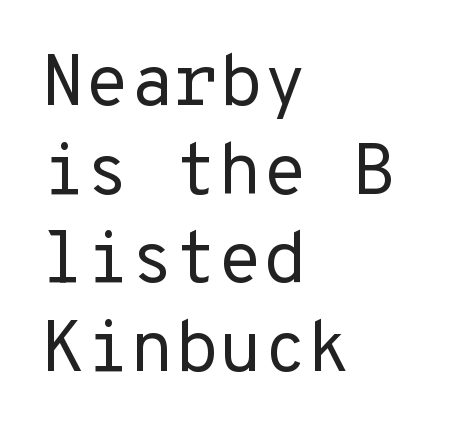
The image shows 72 px regular-weight sans-serif type, upright; set left-aligned, line spacing 1.23x, normal letter spacing, not underlined; low stroke contrast and a medium x-height.
